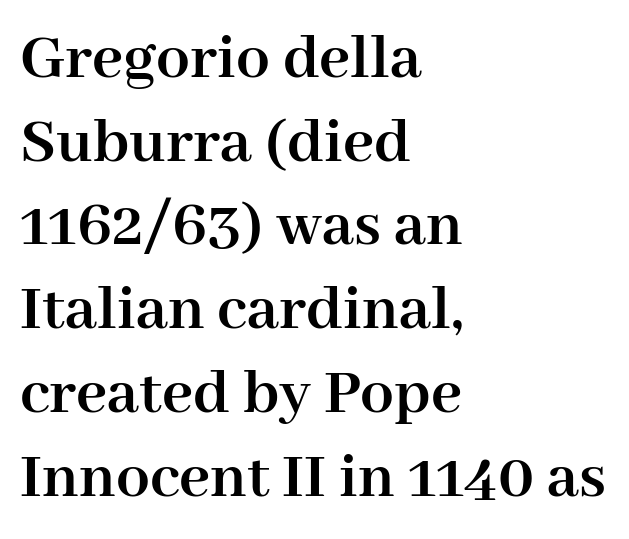
The image shows 67 px semibold serif type, upright; set left-aligned, normal line spacing (1.25x), normal letter spacing, not underlined; high stroke contrast and a medium x-height.
